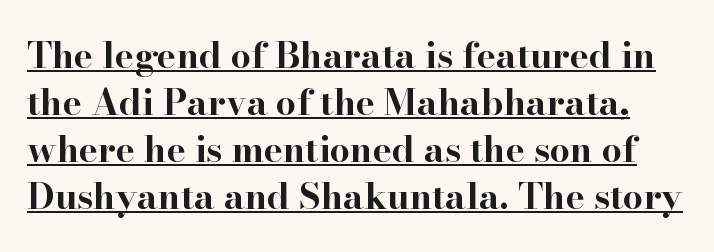
Every word sits above its own underline. In terms of weight, the rendering is a true, heavy bold. The letters advance in unequal steps, a hallmark of proportional type. Short note: letters normally spaced. The typeface chosen for these lines features serifs.
